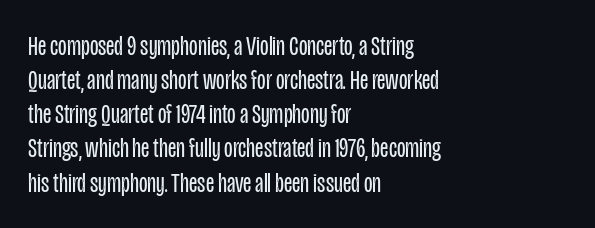
{"serif": "no", "italic": "no", "bold": "no", "weight": "regular", "width": "condensed", "stroke_contrast": "low", "x_height": "large", "monospaced": "no", "underline": "no", "align": "left", "line_spacing_ratio": 1.22, "letter_spacing": "normal", "letter_spacing_em": 0.0, "glyph_px": 28}
